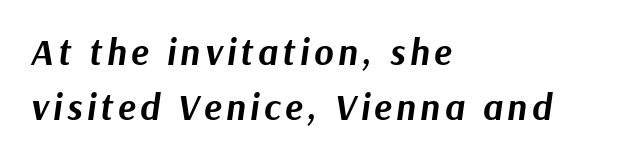
Q: Is the text bold? A: Yes.
Q: Is the text italic (slanted)? A: Yes, it leans right by about 9 degrees.
Q: Is the text underlined? A: No.
Q: How is the paragraph aligned? A: Left-aligned.
Q: Is the spacing between lines tight, normal or loose? A: Normal.
Q: Width (condensed, normal, or wide)? A: Normal.
Q: Stroke contrast? A: Medium.
Q: x-height? A: Medium.
Q: Monospaced? A: No.
